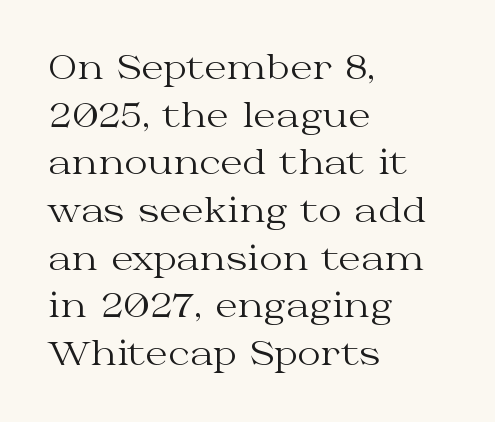
Note the varied advance widths — an 'i' is clearly narrower than an 'm'. This sample is left-justified, so line endings fall wherever the words run out. Between one letter and the next there's only the usual sliver of space. The passage shown is typeset with a serif family.
